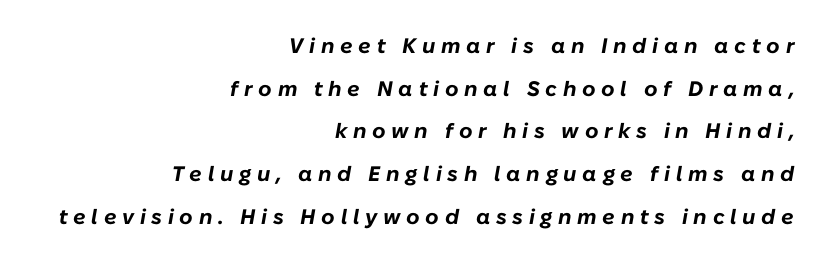
The image shows 21 px bold type, italic (leaning right); set right-aligned, loose line spacing (2.03x), unusually wide letter spacing (+0.27 em), not underlined.
